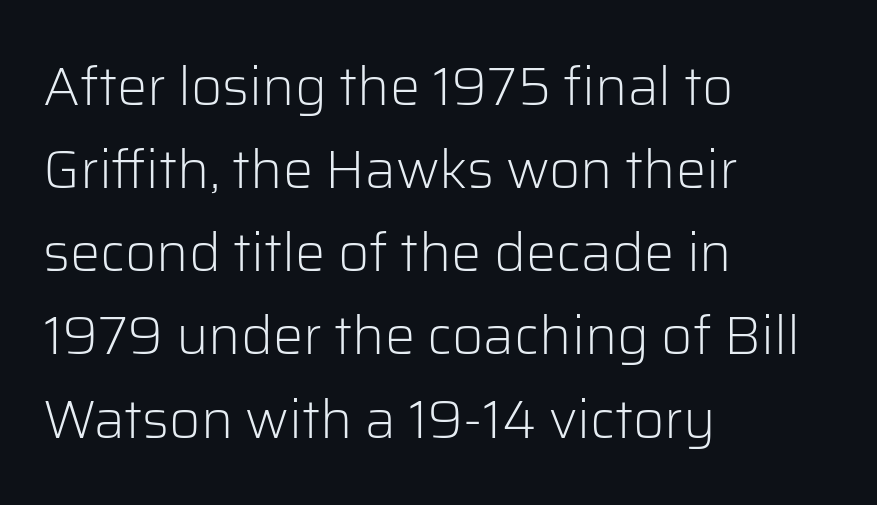
The image shows 54 px light sans-serif type, upright; set left-aligned, normal line spacing (1.54x), normal letter spacing, not underlined; low stroke contrast and a medium x-height.
